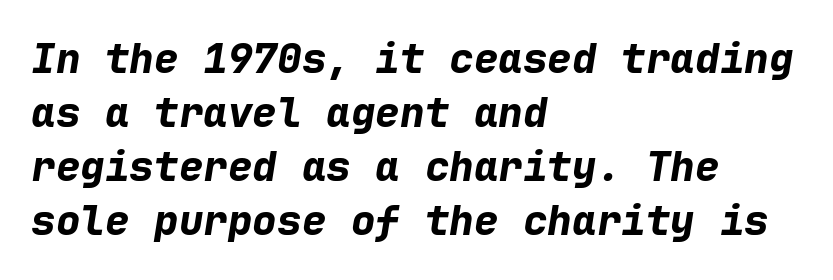
A bare baseline throughout the passage. Spacing verdict: monospaced, one width for all characters. There is no visible air inserted between adjacent glyphs. The rag falls on the right side of this text block.
